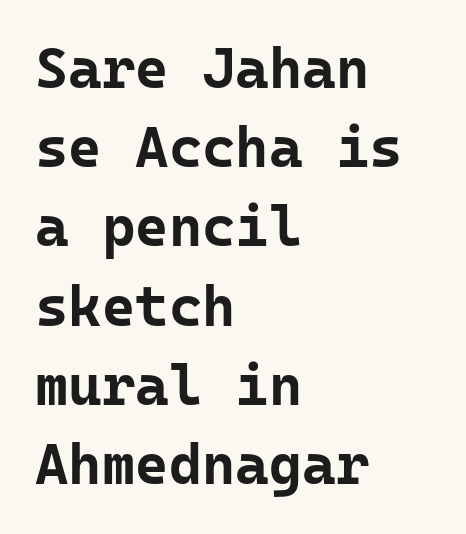
The face used here is rendered with its standard letterfit. Upright lettering throughout. This rendering employs a face without finishing strokes, i.e., a sans-serif. Looks like terminal output: every glyph gets an equal slot. The rendering uses a bold face; every stroke is thick and dark.
